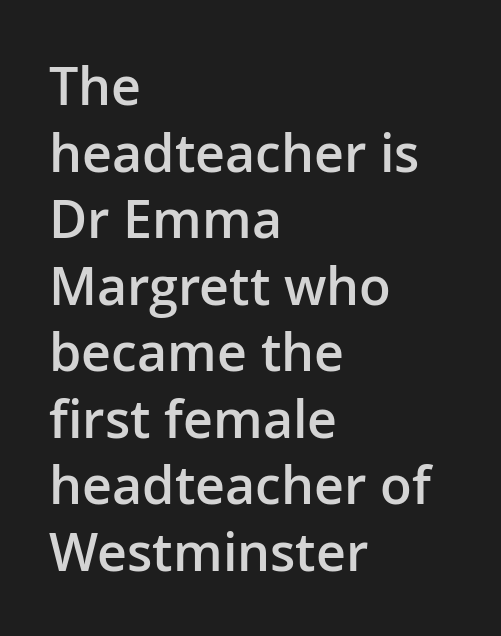
Q: Is the text bold? A: Semi-bold.
Q: Is the text italic (slanted)? A: No, it is upright.
Q: Is the typeface a serif or a sans-serif typeface? A: Sans-serif.
Q: Is the text underlined? A: No.
Q: How is the paragraph aligned? A: Left-aligned.
Q: Is the spacing between letters normal or unusually wide? A: Normal.
Q: Is the spacing between lines tight, normal or loose? A: Normal.
Q: Width (condensed, normal, or wide)? A: Normal.
Q: Stroke contrast? A: Low.
Q: x-height? A: Medium.
Q: Monospaced? A: No.
